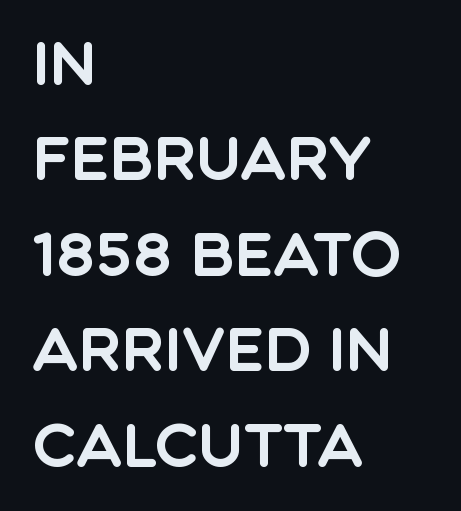
Q: Is the text italic (slanted)? A: No, it is upright.
Q: Is the typeface a serif or a sans-serif typeface? A: Sans-serif.
Q: Is the text underlined? A: No.
Q: How is the paragraph aligned? A: Left-aligned.
Q: Is the spacing between letters normal or unusually wide? A: Normal.
Q: Is the spacing between lines tight, normal or loose? A: Normal.
Q: Width (condensed, normal, or wide)? A: Normal.
Q: x-height? A: Large.
Q: Monospaced? A: No.
